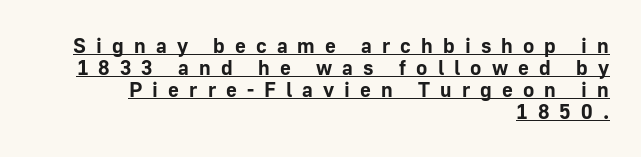
The image shows 21 px bold type, upright; set right-aligned, tight line spacing (1.05x), unusually wide letter spacing (+0.48 em), underlined.
